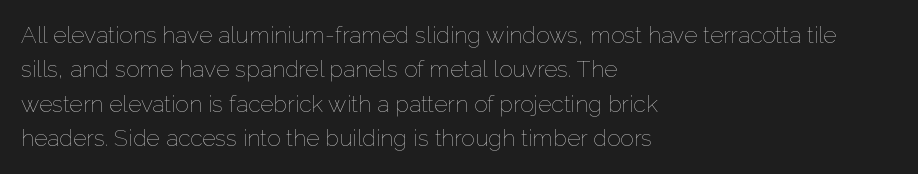
Observe the ordinary spacing: letters are neighbours, not strangers. Only glyphs here, with clear space below each row. Honestly, the row spacing looks completely unremarkable. No letter is thick-stroked: the sample isn't bold.
